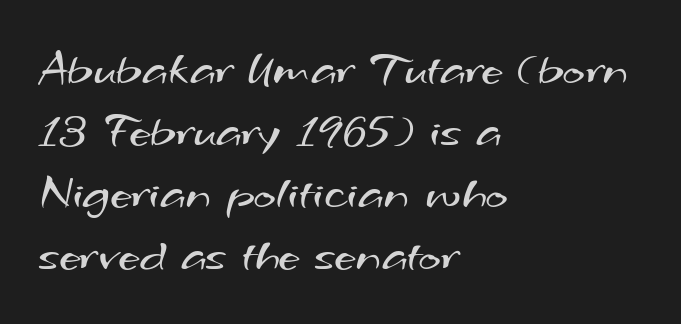
{"serif": "no", "bold": "no", "weight": "regular", "width": "wide", "stroke_contrast": "medium", "x_height": "small", "monospaced": "no", "underline": "no", "align": "left", "line_spacing": "normal", "line_spacing_ratio": 1.29, "letter_spacing": "normal", "letter_spacing_em": 0.0, "glyph_px": 48}
